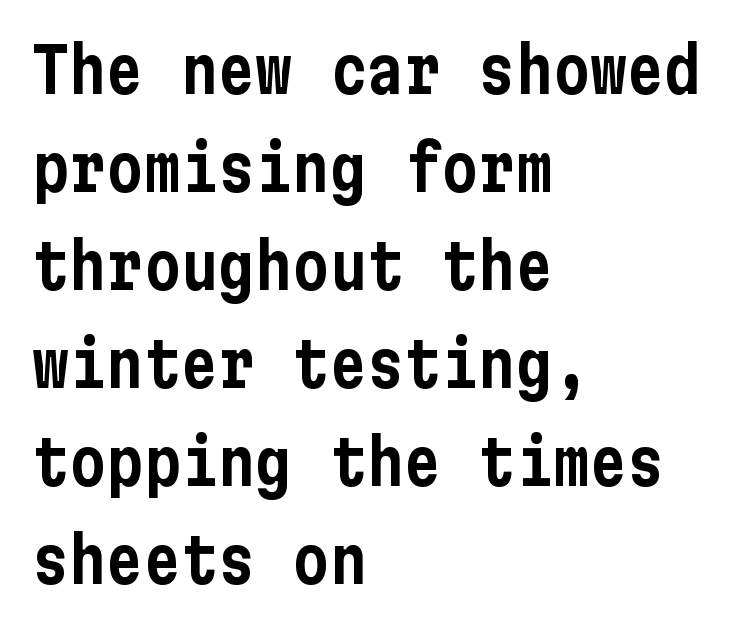
Descenders hang freely into open space. Summary of vertical rhythm: regular, with standard interline spacing. A typesetter would mark this as roman, not italic. Horizontal alignment here is leftward, the default for most running prose.
